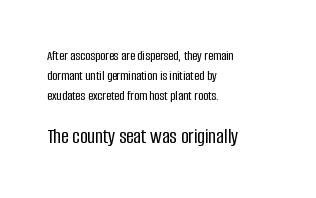
Q: Is the text italic (slanted)? A: No, it is upright.
Q: Is the text underlined? A: No.
Q: How is the paragraph aligned? A: Left-aligned.
Q: Is the spacing between letters normal or unusually wide? A: Normal.
Q: Is the spacing between lines tight, normal or loose? A: Normal.
Q: Which block of text is set in a larger size, the first (top) or the second (bottom)? A: The second (bottom) one.
